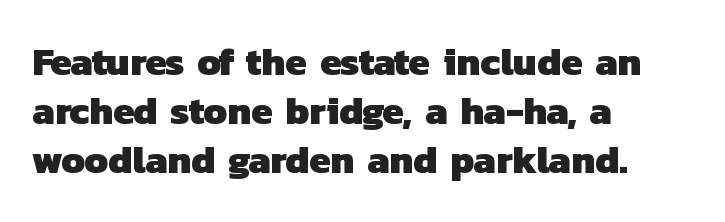
This sample keeps an unexceptional amount of space between lines. The words here are not underlined. In terms of letterform style, serifs are entirely absent. The rendering uses natural spacing where letterforms have individual widths. Reading down the block, your eye returns to a fixed left position each line.
